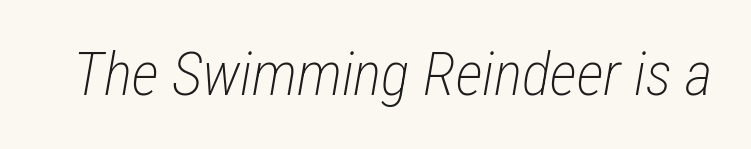
Character widths vary here, with narrow letters taking less room than wide ones. When letters slant like this, we call the style italic. A bare baseline throughout the passage. Counters stay open thanks to moderate or lighter strokes.
